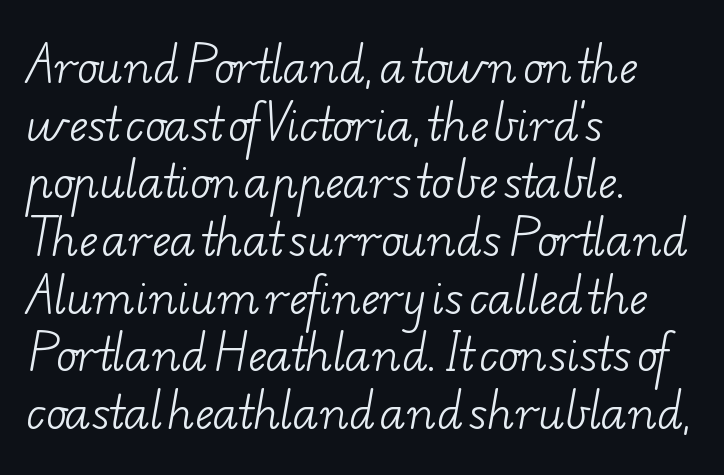
Q: Is the text bold? A: No.
Q: Is the typeface a serif or a sans-serif typeface? A: Serif.
Q: Is the text underlined? A: No.
Q: How is the paragraph aligned? A: Left-aligned.
Q: Is the spacing between letters normal or unusually wide? A: Normal.
Q: Is the spacing between lines tight, normal or loose? A: Normal.
Q: Width (condensed, normal, or wide)? A: Wide.
Q: Stroke contrast? A: Low.
Q: x-height? A: Small.
Q: Monospaced? A: No.
